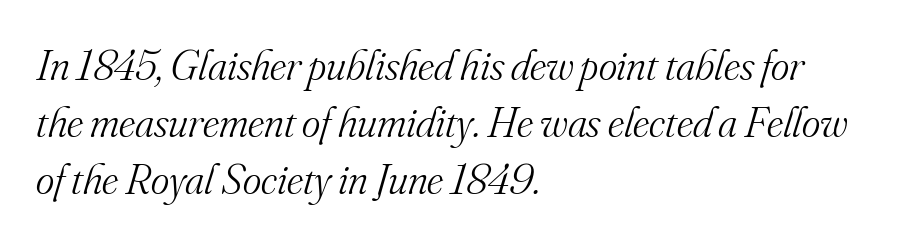
{"serif": "yes", "italic": "yes", "lean": "right", "slant_degrees": 16, "bold": "no", "weight": "light", "width": "normal", "stroke_contrast": "medium", "x_height": "small", "monospaced": "no", "underline": "no", "align": "left", "line_spacing": "normal", "line_spacing_ratio": 1.3, "letter_spacing": "normal", "letter_spacing_em": 0.0, "glyph_px": 44}
